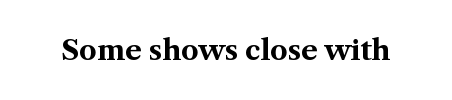
{"serif": "yes", "italic": "no", "bold": "yes", "weight": "bold", "width": "normal", "stroke_contrast": "medium", "x_height": "medium", "monospaced": "no", "underline": "no", "letter_spacing": "normal", "letter_spacing_em": 0.0, "glyph_px": 28}
